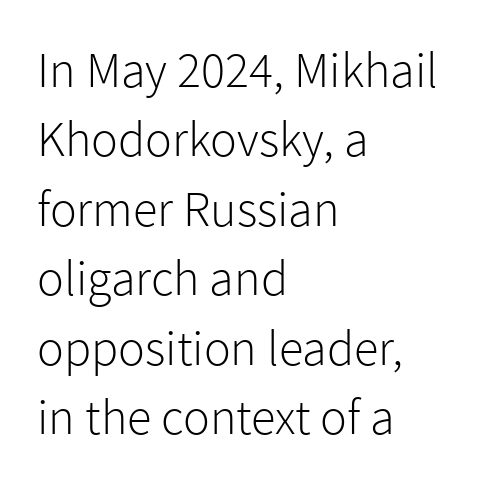
{"serif": "no", "italic": "no", "bold": "no", "weight": "light", "width": "normal", "stroke_contrast": "low", "x_height": "medium", "monospaced": "no", "underline": "no", "align": "left", "line_spacing": "normal", "line_spacing_ratio": 1.39, "letter_spacing": "normal", "letter_spacing_em": 0.0, "glyph_px": 50}
